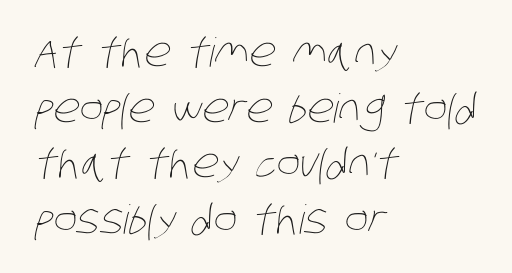
Q: Is the text bold? A: No.
Q: Is the text underlined? A: No.
Q: How is the paragraph aligned? A: Left-aligned.
Q: Is the spacing between letters normal or unusually wide? A: Normal.
Q: Is the spacing between lines tight, normal or loose? A: Normal.
Q: Width (condensed, normal, or wide)? A: Condensed.
Q: Stroke contrast? A: Low.
Q: x-height? A: Large.
Q: Monospaced? A: No.
